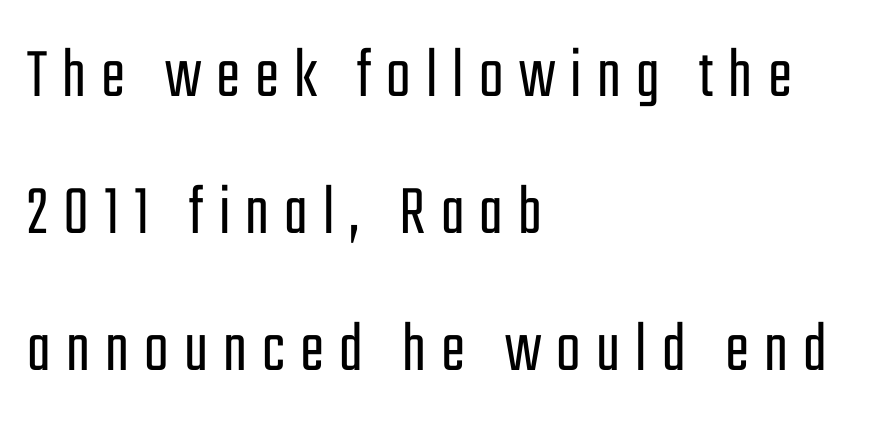
Q: Is the text bold? A: No.
Q: Is the text italic (slanted)? A: No, it is upright.
Q: Is the typeface a serif or a sans-serif typeface? A: Sans-serif.
Q: Is the text underlined? A: No.
Q: How is the paragraph aligned? A: Left-aligned.
Q: Is the spacing between letters normal or unusually wide? A: Unusually wide.
Q: Is the spacing between lines tight, normal or loose? A: Loose.
Q: Width (condensed, normal, or wide)? A: Condensed.
Q: Stroke contrast? A: Low.
Q: x-height? A: Medium.
Q: Monospaced? A: No.
